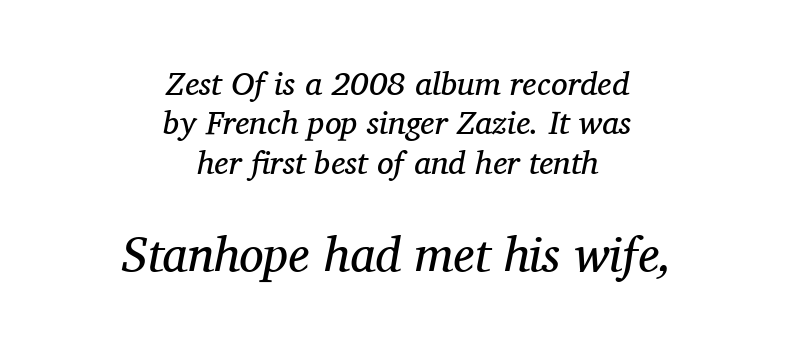
{"serif": "yes", "italic": "yes", "lean": "right", "slant_degrees": 11, "bold": "no", "weight": "regular", "width": "normal", "stroke_contrast": "medium", "x_height": "medium", "monospaced": "no", "underline": "no", "align": "center", "line_spacing_ratio": 1.19, "letter_spacing": "normal", "letter_spacing_em": 0.0, "larger_block": "second", "size_ratio": 1.48, "glyph_px": 49}
